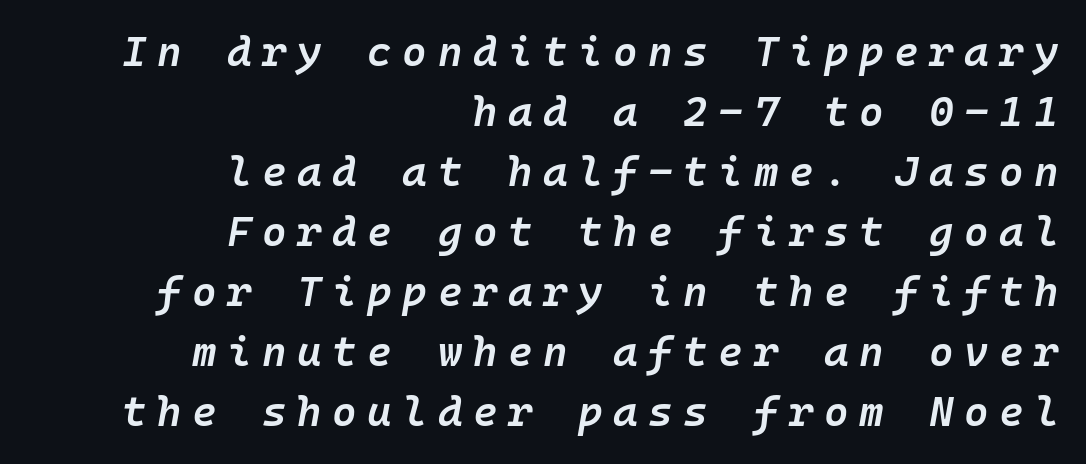
The image shows 42 px semibold type, italic (leaning right), monospaced; set right-aligned, normal line spacing (1.43x), unusually wide letter spacing (+0.25 em), not underlined; low stroke contrast and a medium x-height.
